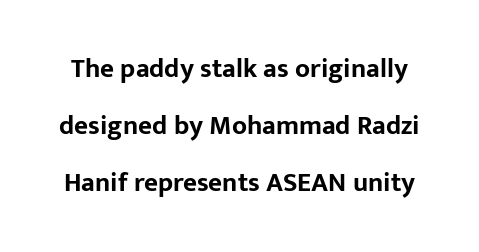
{"italic": "no", "bold": "yes", "underline": "no", "line_spacing": "loose", "line_spacing_ratio": 2.11, "letter_spacing": "normal", "letter_spacing_em": 0.0, "glyph_px": 27}
